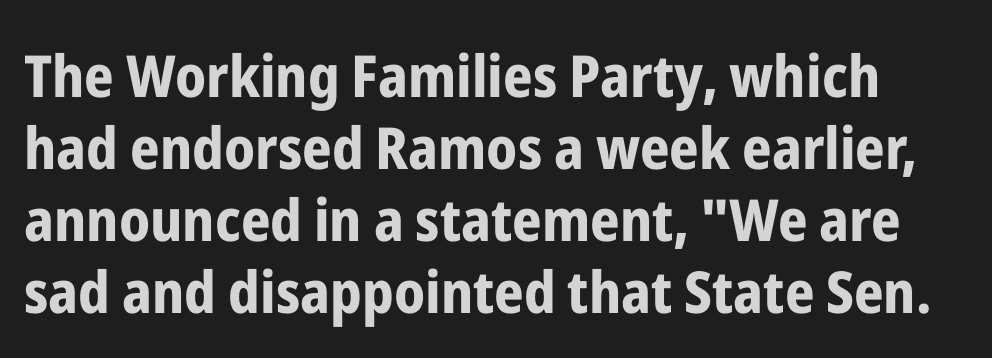
The image shows 58 px bold, condensed sans-serif type, upright; set line spacing 1.24x, normal letter spacing, not underlined; low stroke contrast and a medium x-height.
